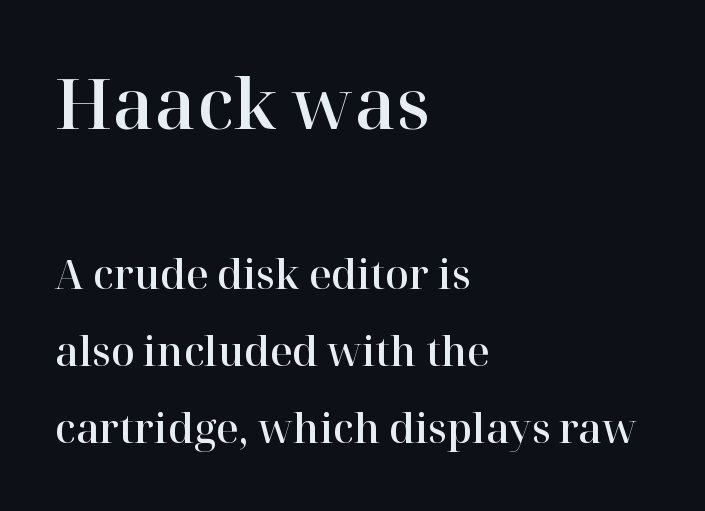
{"serif": "yes", "italic": "no", "width": "normal", "stroke_contrast": "high", "x_height": "medium", "monospaced": "no", "underline": "no", "align": "left", "line_spacing": "loose", "line_spacing_ratio": 1.98, "letter_spacing": "normal", "letter_spacing_em": 0.0, "larger_block": "first", "size_ratio": 1.77, "glyph_px": 69}
